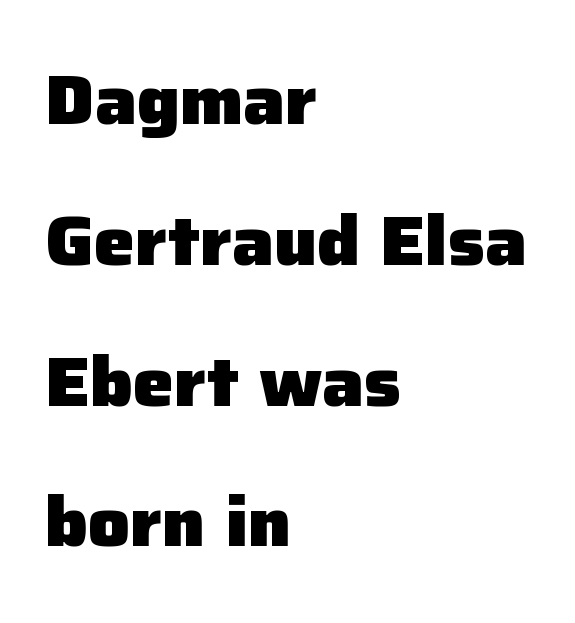
The image shows 69 px heavy sans-serif type, upright; set left-aligned, loose line spacing (2.04x), normal letter spacing, not underlined; low stroke contrast and a medium x-height.
